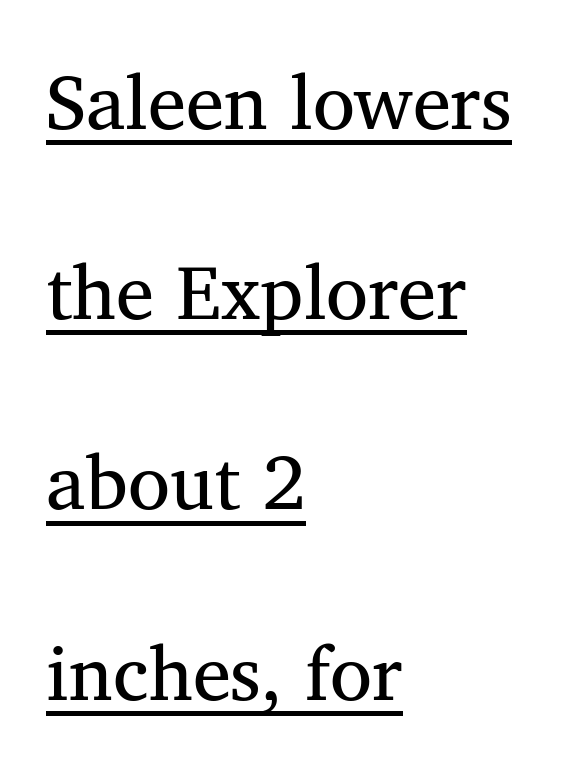
Q: Is the text bold? A: No.
Q: Is the text italic (slanted)? A: No, it is upright.
Q: Is the typeface a serif or a sans-serif typeface? A: Serif.
Q: Is the text underlined? A: Yes.
Q: How is the paragraph aligned? A: Left-aligned.
Q: Is the spacing between letters normal or unusually wide? A: Normal.
Q: Is the spacing between lines tight, normal or loose? A: Loose.
Q: Width (condensed, normal, or wide)? A: Normal.
Q: Stroke contrast? A: Medium.
Q: x-height? A: Medium.
Q: Monospaced? A: No.
